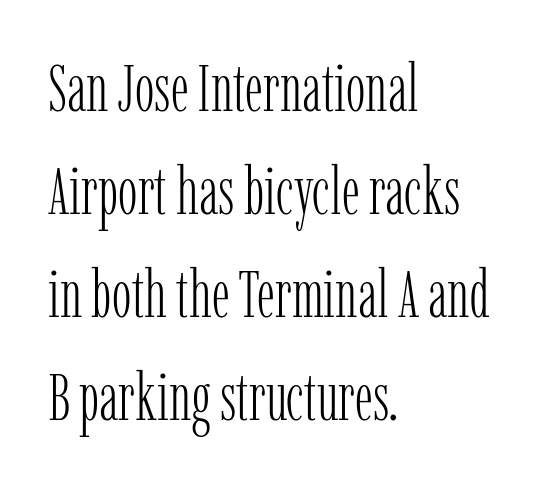
The image shows 66 px light, condensed serif type, upright; set left-aligned, normal line spacing (1.56x), normal letter spacing, not underlined; low stroke contrast and a medium x-height.
